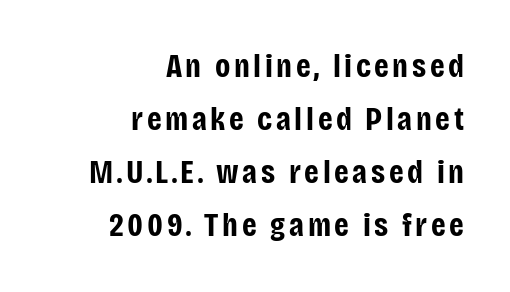
Q: Is the text bold? A: Yes.
Q: Is the text italic (slanted)? A: No, it is upright.
Q: Is the typeface a serif or a sans-serif typeface? A: Sans-serif.
Q: Is the text underlined? A: No.
Q: How is the paragraph aligned? A: Right-aligned.
Q: Is the spacing between lines tight, normal or loose? A: Normal.
Q: Width (condensed, normal, or wide)? A: Condensed.
Q: Stroke contrast? A: Low.
Q: x-height? A: Large.
Q: Monospaced? A: No.
